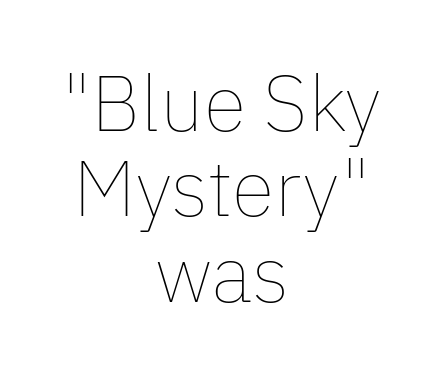
Q: Is the text bold? A: No.
Q: Is the text italic (slanted)? A: No, it is upright.
Q: Is the text underlined? A: No.
Q: How is the paragraph aligned? A: Centered.
Q: Is the spacing between letters normal or unusually wide? A: Normal.
Q: Is the spacing between lines tight, normal or loose? A: Tight.
Q: Width (condensed, normal, or wide)? A: Normal.
Q: Stroke contrast? A: Low.
Q: x-height? A: Medium.
Q: Monospaced? A: No.
